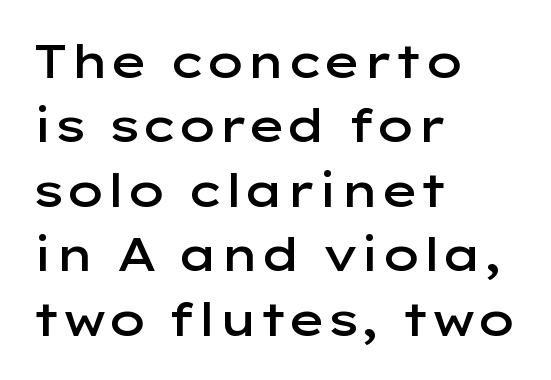
{"serif": "no", "italic": "no", "bold": "semi", "weight": "semibold", "width": "wide", "stroke_contrast": "low", "x_height": "medium", "monospaced": "no", "underline": "no", "align": "left", "line_spacing": "normal", "line_spacing_ratio": 1.4, "letter_spacing": "normal", "letter_spacing_em": 0.0, "glyph_px": 46}
